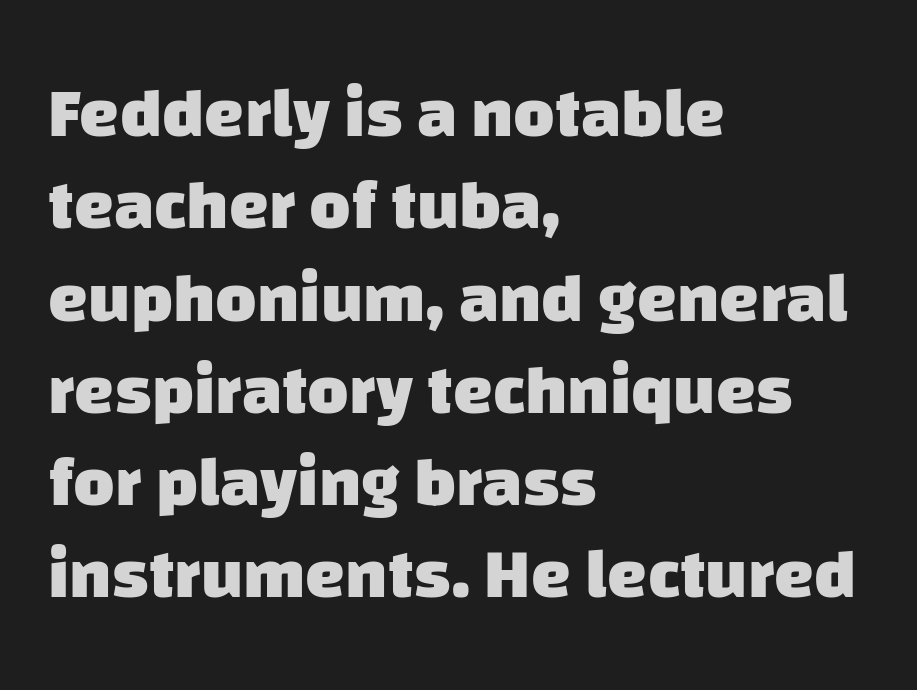
{"serif": "no", "bold": "yes", "weight": "heavy", "width": "normal", "stroke_contrast": "low", "x_height": "large", "monospaced": "no", "underline": "no", "align": "left", "line_spacing": "normal", "line_spacing_ratio": 1.3, "letter_spacing": "normal", "letter_spacing_em": 0.0, "glyph_px": 71}
